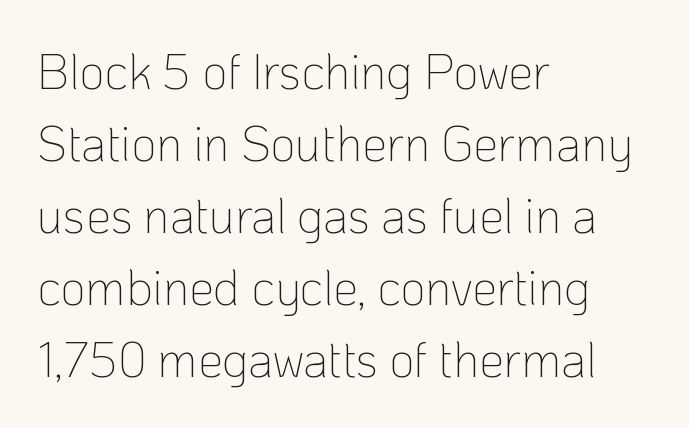
Q: Is the text bold? A: No.
Q: Is the text italic (slanted)? A: No, it is upright.
Q: Is the typeface a serif or a sans-serif typeface? A: Sans-serif.
Q: Is the text underlined? A: No.
Q: How is the paragraph aligned? A: Left-aligned.
Q: Is the spacing between letters normal or unusually wide? A: Normal.
Q: Is the spacing between lines tight, normal or loose? A: Normal.
Q: Width (condensed, normal, or wide)? A: Normal.
Q: Stroke contrast? A: Low.
Q: x-height? A: Medium.
Q: Monospaced? A: No.
